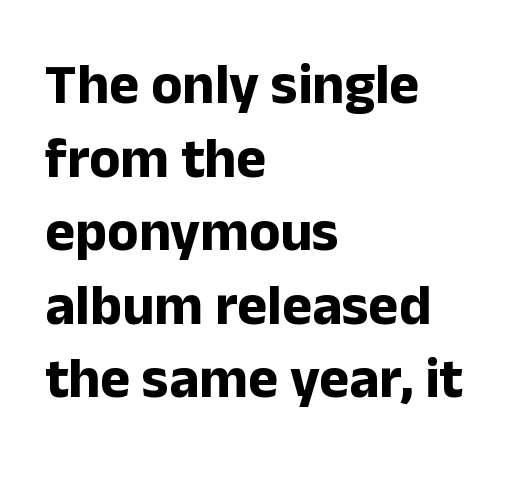
Letter spacing: default. The characters look thick and weighty, a clear bold. Looks like regular typesetting: each glyph gets only the width it needs. Nobody drew a line under any word here.
